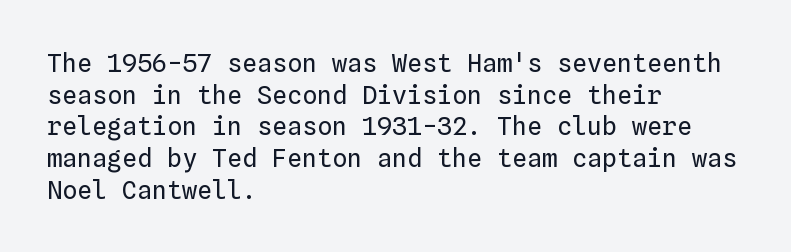
{"italic": "no", "bold": "no", "underline": "no", "align": "left", "line_spacing": "normal", "line_spacing_ratio": 1.27, "letter_spacing": "normal", "letter_spacing_em": 0.0, "glyph_px": 25}
